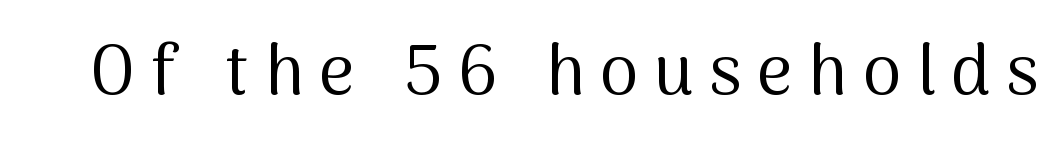
{"serif": "no", "italic": "no", "bold": "no", "weight": "regular", "width": "normal", "stroke_contrast": "medium", "x_height": "medium", "monospaced": "no", "underline": "no", "letter_spacing": "wide", "letter_spacing_em": 0.22, "glyph_px": 70}
